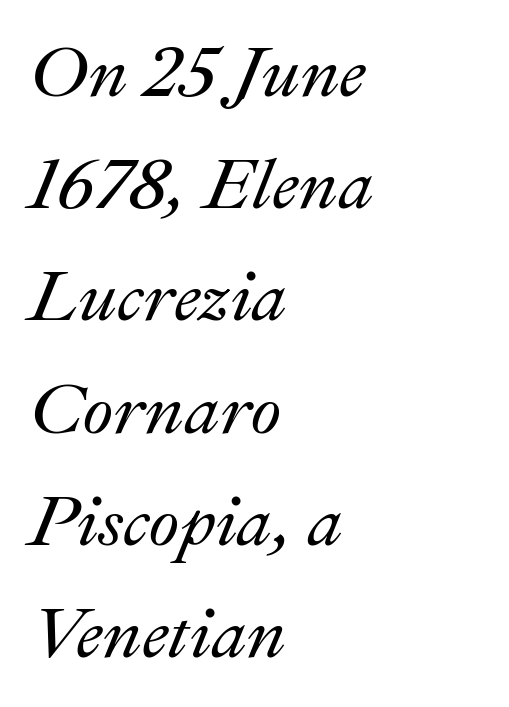
The image shows 71 px text type, italic (leaning right); set left-aligned, normal line spacing (1.58x), normal letter spacing, not underlined; medium stroke contrast and a small x-height.
